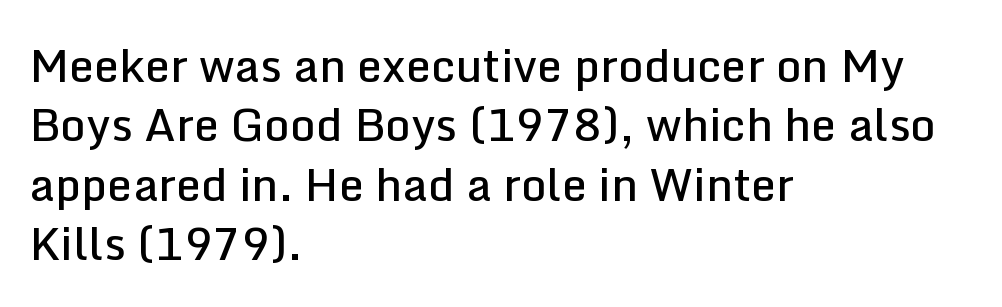
How are the letters spaced? Ordinarily, with no added tracking. Character widths vary here, with narrow letters taking less room than wide ones. Each line starts at the same left margin while the right side varies. This is sans-serif lettering, the kind often seen on screens and signage. A typesetter would mark this as roman, not italic.
